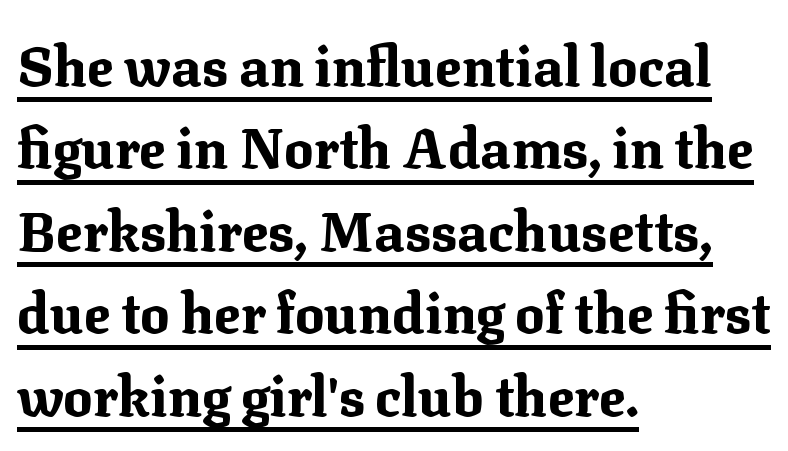
Q: Is the text bold? A: Yes.
Q: Is the text italic (slanted)? A: No, it is upright.
Q: Is the typeface a serif or a sans-serif typeface? A: Serif.
Q: Is the text underlined? A: Yes.
Q: How is the paragraph aligned? A: Left-aligned.
Q: Is the spacing between letters normal or unusually wide? A: Normal.
Q: Is the spacing between lines tight, normal or loose? A: Normal.
Q: Width (condensed, normal, or wide)? A: Normal.
Q: Stroke contrast? A: Medium.
Q: x-height? A: Medium.
Q: Monospaced? A: No.
